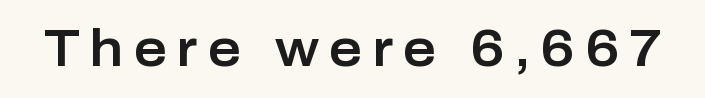
The image shows 51 px sans-serif type, upright; set unusually wide letter spacing (+0.2 em), not underlined; low stroke contrast and a medium x-height.
